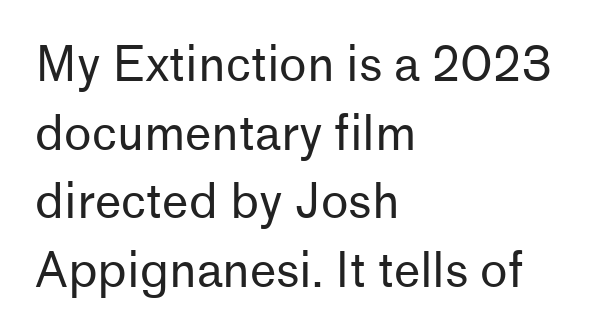
Q: Is the text bold? A: No.
Q: Is the text italic (slanted)? A: No, it is upright.
Q: Is the typeface a serif or a sans-serif typeface? A: Sans-serif.
Q: Is the text underlined? A: No.
Q: How is the paragraph aligned? A: Left-aligned.
Q: Is the spacing between letters normal or unusually wide? A: Normal.
Q: Is the spacing between lines tight, normal or loose? A: Normal.
Q: Width (condensed, normal, or wide)? A: Normal.
Q: Stroke contrast? A: Low.
Q: x-height? A: Medium.
Q: Monospaced? A: No.
